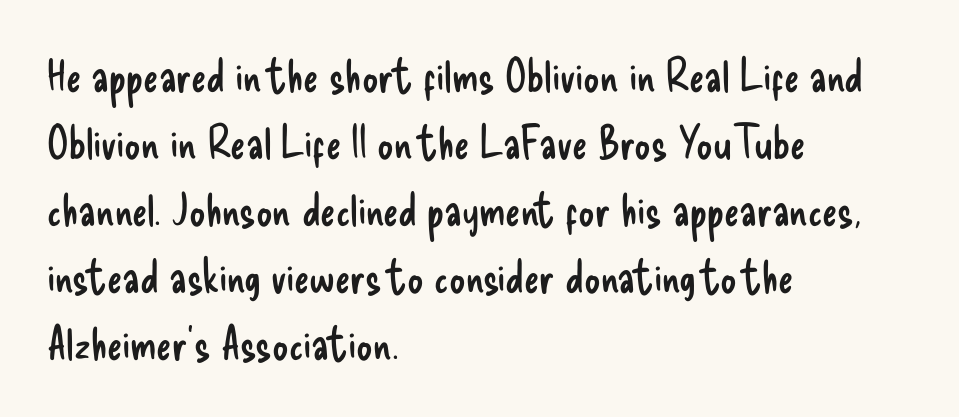
Each new line begins a customary step beneath the previous one. Bare-footed words on every line. Caption: standard tracking, unaltered. Where is the straight margin? On the left.
